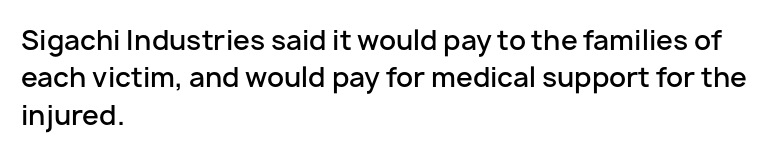
The image shows 27 px text type, upright; set left-aligned, normal line spacing (1.38x), normal letter spacing, not underlined.
